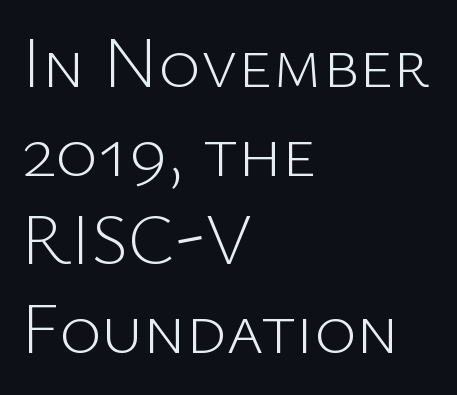
{"serif": "no", "italic": "no", "bold": "no", "weight": "light", "width": "normal", "stroke_contrast": "low", "x_height": "medium", "monospaced": "no", "underline": "no", "align": "left", "line_spacing_ratio": 1.23, "letter_spacing": "normal", "letter_spacing_em": 0.0, "glyph_px": 72}
